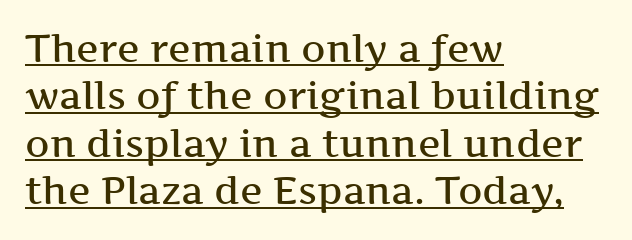
Firm but not heavy-handed strokes: this text is semibold. Is the letter spacing exaggerated? No — it looks like the ordinary default. If you measured baseline to baseline, you'd find a middling distance. Is there any slant? The stems are plumb.
